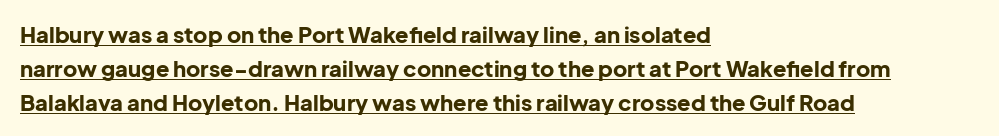
{"italic": "no", "bold": "yes", "underline": "yes", "align": "left", "line_spacing": "normal", "line_spacing_ratio": 1.54, "letter_spacing": "normal", "letter_spacing_em": 0.0, "glyph_px": 22}
